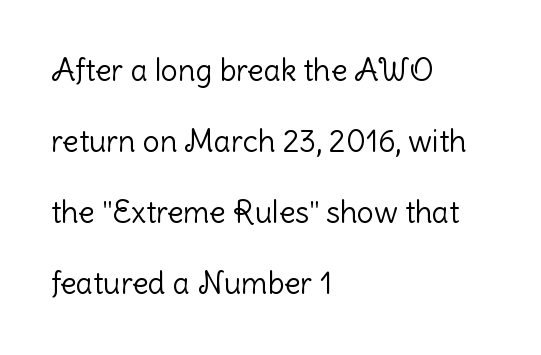
{"serif": "no", "italic": "no", "bold": "no", "weight": "light", "width": "normal", "stroke_contrast": "low", "x_height": "medium", "monospaced": "no", "underline": "no", "align": "left", "line_spacing": "loose", "line_spacing_ratio": 2.37, "letter_spacing": "normal", "letter_spacing_em": 0.0, "glyph_px": 30}
